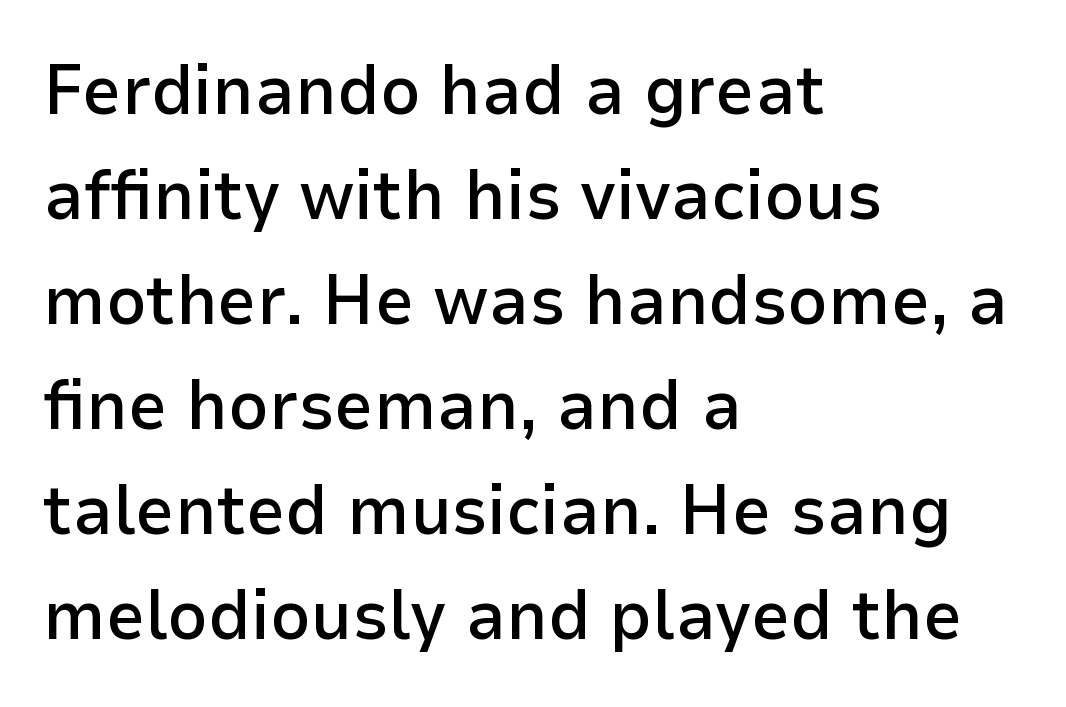
The image shows 70 px semibold sans-serif type, upright; set left-aligned, normal line spacing (1.5x), normal letter spacing, not underlined; low stroke contrast and a medium x-height.
